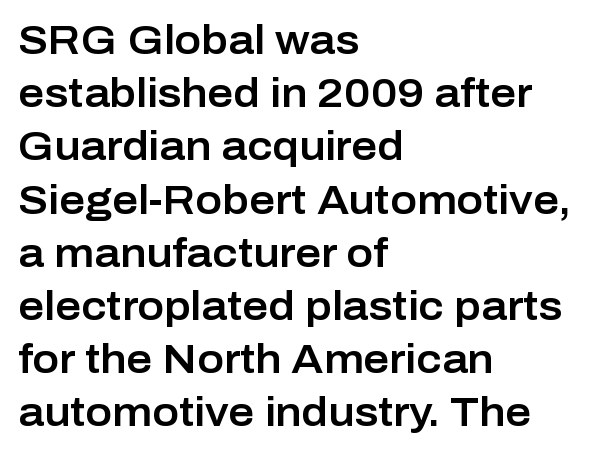
Words appear dense and cohesive because spacing is normal. Beneath every word, the page is bare. This is the regular roman posture of the typeface. A student would call this left alignment; a typographer would say flush left, rag right. Note: no serifs on the glyphs. Varying glyph widths throughout — classic text-font behaviour.
